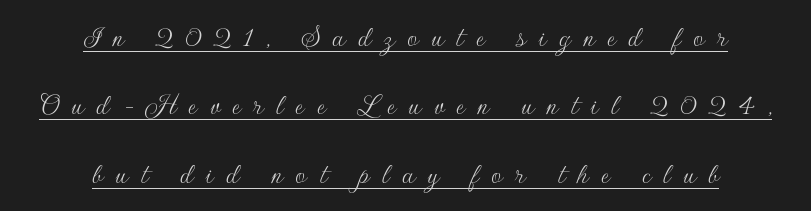
The image shows 32 px thin sans-serif type; set centered, loose line spacing (2.14x), unusually wide letter spacing (+0.39 em), underlined; low stroke contrast and a small x-height.
